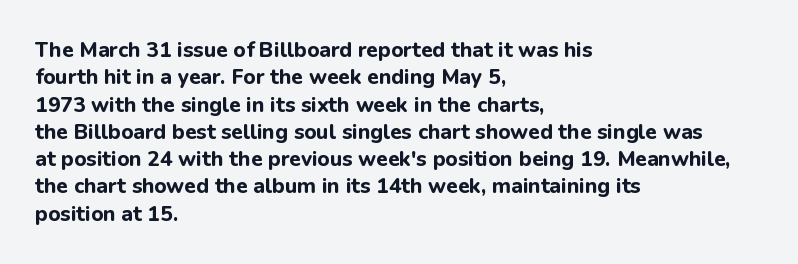
{"italic": "no", "bold": "yes", "underline": "no", "align": "left", "line_spacing": "normal", "line_spacing_ratio": 1.3, "letter_spacing": "normal", "letter_spacing_em": 0.0, "glyph_px": 21}
